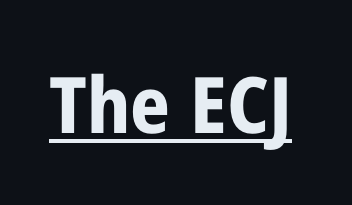
{"serif": "no", "italic": "no", "bold": "yes", "weight": "bold", "width": "condensed", "stroke_contrast": "low", "x_height": "medium", "monospaced": "no", "underline": "yes", "letter_spacing": "normal", "letter_spacing_em": 0.0, "glyph_px": 78}
